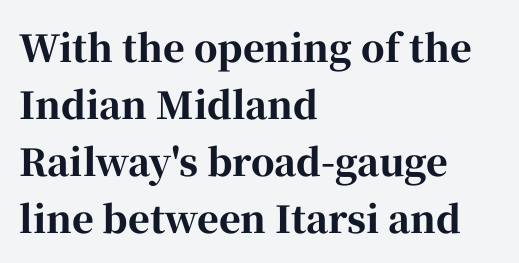
Q: Is the text bold? A: Yes.
Q: Is the text italic (slanted)? A: No, it is upright.
Q: Is the typeface a serif or a sans-serif typeface? A: Serif.
Q: Is the text underlined? A: No.
Q: How is the paragraph aligned? A: Left-aligned.
Q: Is the spacing between letters normal or unusually wide? A: Normal.
Q: Is the spacing between lines tight, normal or loose? A: Normal.
Q: Width (condensed, normal, or wide)? A: Normal.
Q: Stroke contrast? A: High.
Q: x-height? A: Medium.
Q: Monospaced? A: No.
